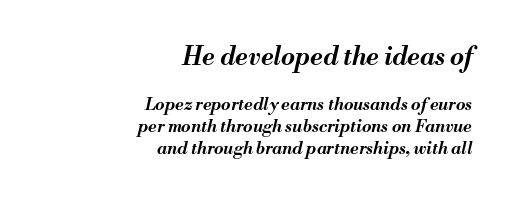
Top chunk: large. Bottom chunk: small. Short and long lines alike share a common ending point at right. A clean baseline with only descenders dipping below it. This block has exactly the height ordinary leading produces.
